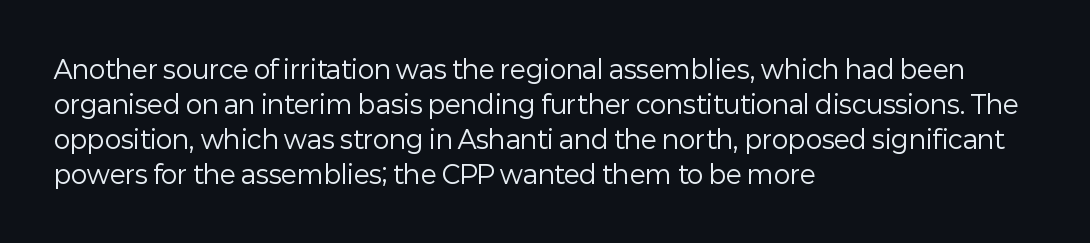
The image shows 25 px text type, upright; set left-aligned, normal line spacing (1.4x), normal letter spacing, not underlined.
